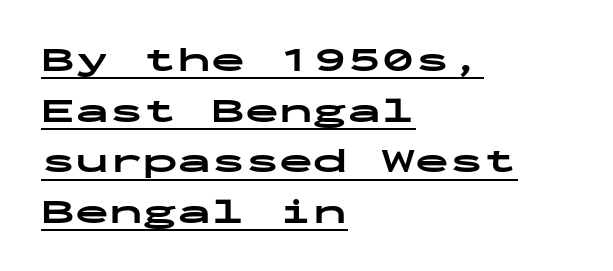
{"serif": "no", "italic": "no", "bold": "yes", "weight": "bold", "width": "wide", "stroke_contrast": "low", "x_height": "medium", "monospaced": "yes", "underline": "yes", "align": "left", "line_spacing": "normal", "line_spacing_ratio": 1.49, "letter_spacing": "normal", "letter_spacing_em": 0.0, "glyph_px": 34}
